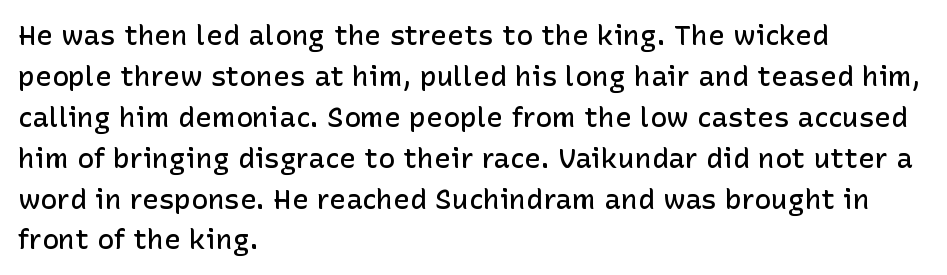
Q: Is the text bold? A: Semi-bold.
Q: Is the text italic (slanted)? A: No, it is upright.
Q: Is the typeface a serif or a sans-serif typeface? A: Sans-serif.
Q: Is the text underlined? A: No.
Q: How is the paragraph aligned? A: Left-aligned.
Q: Is the spacing between letters normal or unusually wide? A: Normal.
Q: Is the spacing between lines tight, normal or loose? A: Normal.
Q: Width (condensed, normal, or wide)? A: Normal.
Q: Stroke contrast? A: Low.
Q: x-height? A: Medium.
Q: Monospaced? A: No.
